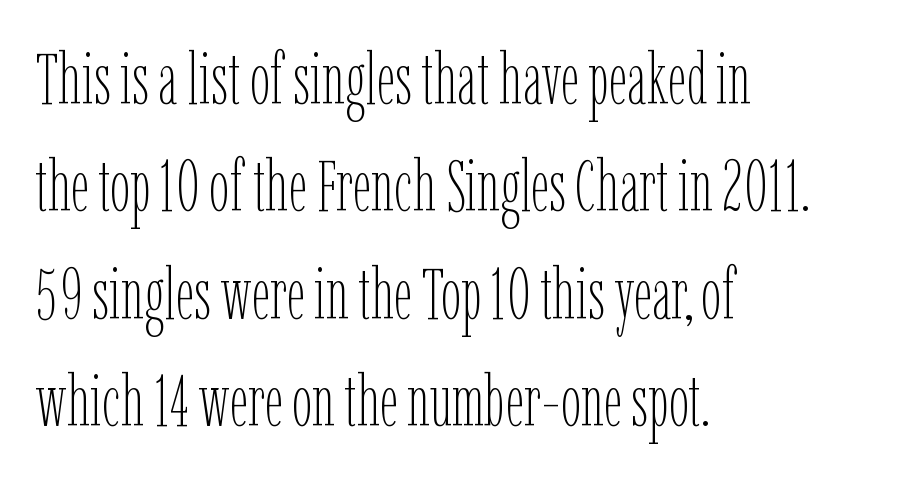
The image shows 72 px thin, condensed type, upright; set left-aligned, normal line spacing (1.49x), normal letter spacing, not underlined; low stroke contrast and a medium x-height.
